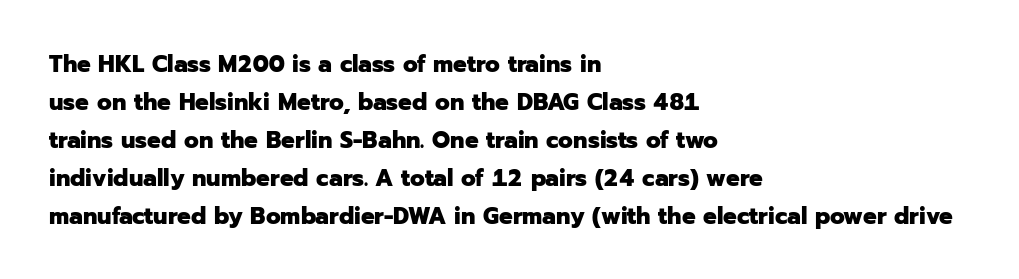
The space between consecutive lines is moderate. Alignment: flush left. The passage shown is not underscored anywhere. The type is set solid horizontally, with unmodified tracking. The characters look thick and weighty, a clear bold. Unlike italic type, these characters show no tilt at all.
